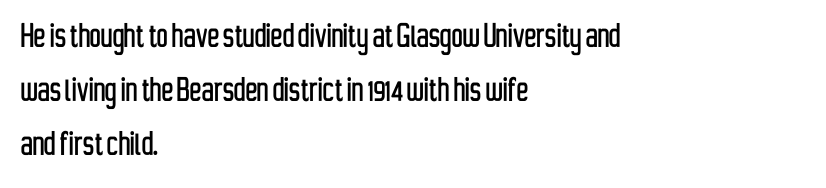
{"serif": "no", "italic": "no", "width": "condensed", "stroke_contrast": "low", "x_height": "medium", "monospaced": "no", "underline": "no", "align": "left", "line_spacing": "normal", "line_spacing_ratio": 1.38, "letter_spacing": "normal", "letter_spacing_em": 0.0, "glyph_px": 39}
